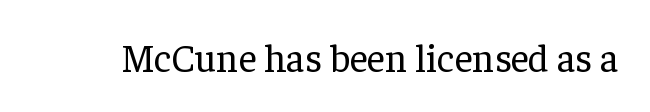
{"serif": "yes", "italic": "no", "bold": "no", "weight": "regular", "width": "normal", "stroke_contrast": "low", "x_height": "medium", "monospaced": "no", "underline": "no", "letter_spacing": "normal", "letter_spacing_em": 0.0, "glyph_px": 39}
